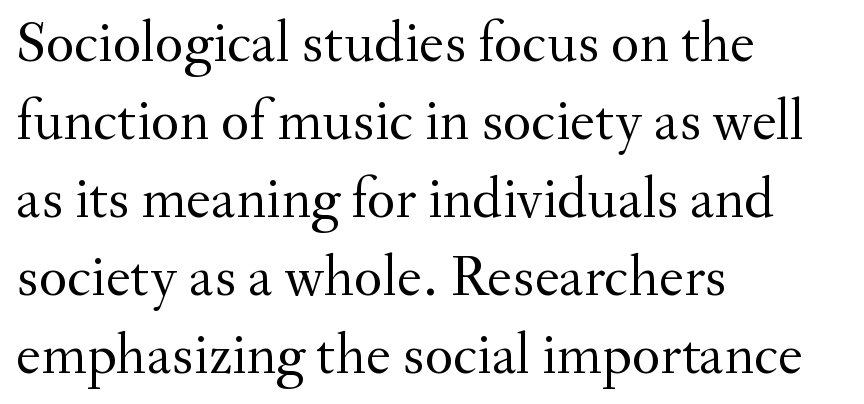
The image shows 59 px regular-weight serif type, upright; set left-aligned, normal line spacing (1.32x), normal letter spacing, not underlined; medium stroke contrast and a small x-height.
